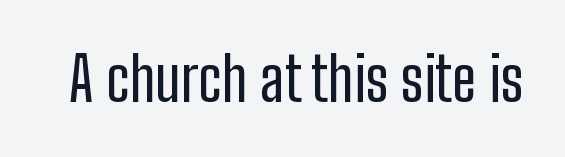
The image shows 60 px condensed sans-serif type, upright; set normal letter spacing, not underlined; low stroke contrast and a medium x-height.
